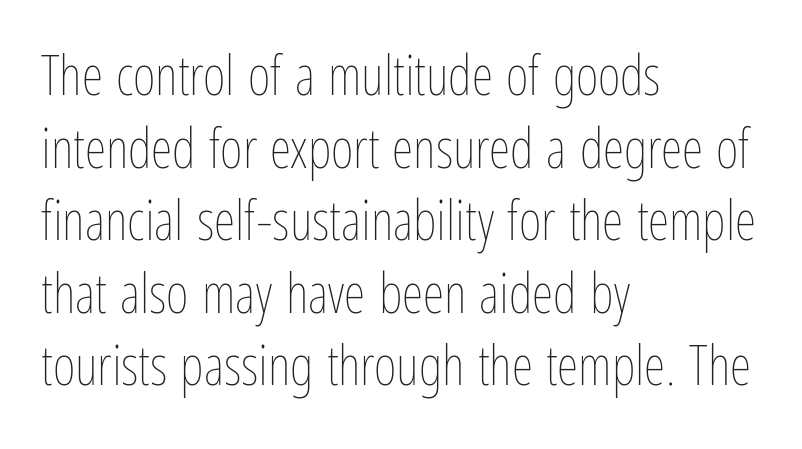
The strokes carry an ordinary text weight at most. These lines keep a tight, regular rhythm from letter to letter. Only glyphs here, with clear space below each row. You can tell it's not italic because the verticals are truly vertical. The compositor pushed each line to the left boundary. The line-height multiplier appears to be the usual default.
